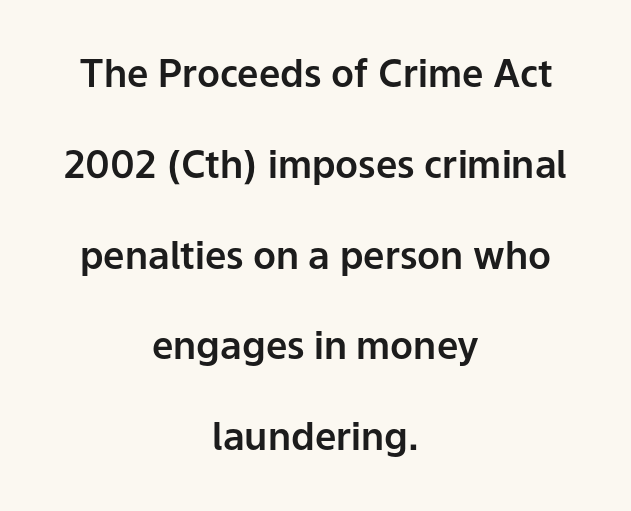
{"serif": "no", "italic": "no", "width": "normal", "stroke_contrast": "low", "x_height": "medium", "monospaced": "no", "underline": "no", "align": "center", "line_spacing": "loose", "line_spacing_ratio": 2.39, "letter_spacing": "normal", "letter_spacing_em": 0.0, "glyph_px": 38}
